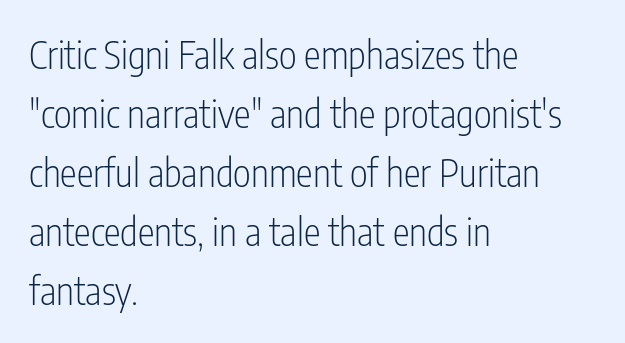
The image shows 38 px light, condensed sans-serif type, upright; set left-aligned, normal line spacing (1.55x), normal letter spacing, not underlined; low stroke contrast and a medium x-height.
